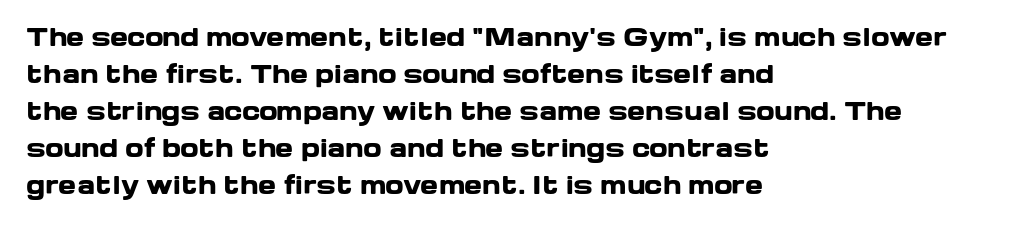
The image shows 24 px bold type, upright; set left-aligned, normal line spacing (1.54x), normal letter spacing, not underlined.
